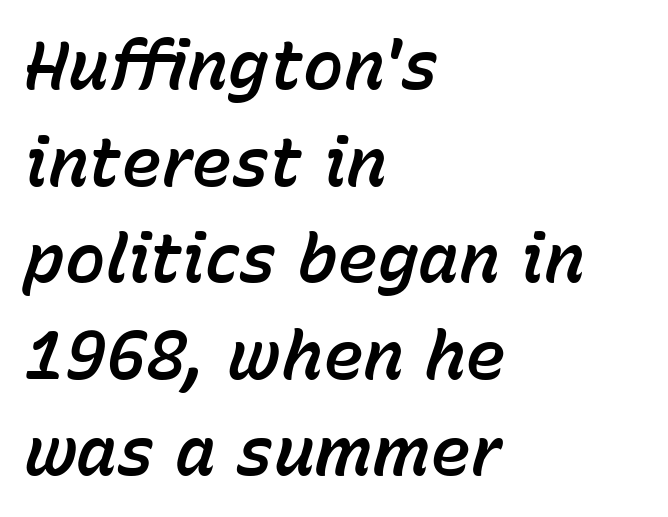
The image shows 68 px text type, italic (leaning right); set left-aligned, normal line spacing (1.42x), normal letter spacing, not underlined; low stroke contrast and a medium x-height.
